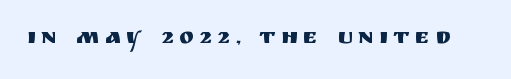
The type is letterspaced generously, with wide tracking. This rendering features lettering with no underline. Notice how the stems are strictly vertical — no italics here.
